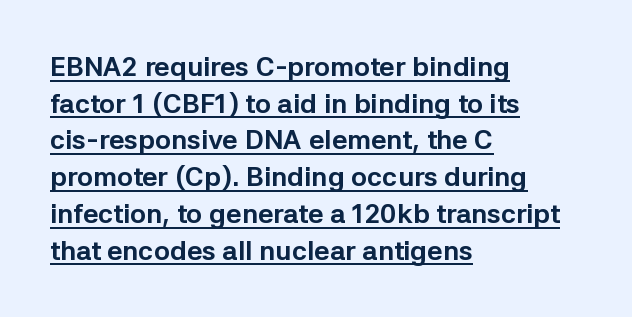
{"italic": "no", "bold": "yes", "underline": "yes", "align": "left", "line_spacing": "normal", "line_spacing_ratio": 1.36, "letter_spacing": "normal", "letter_spacing_em": 0.0, "glyph_px": 27}
